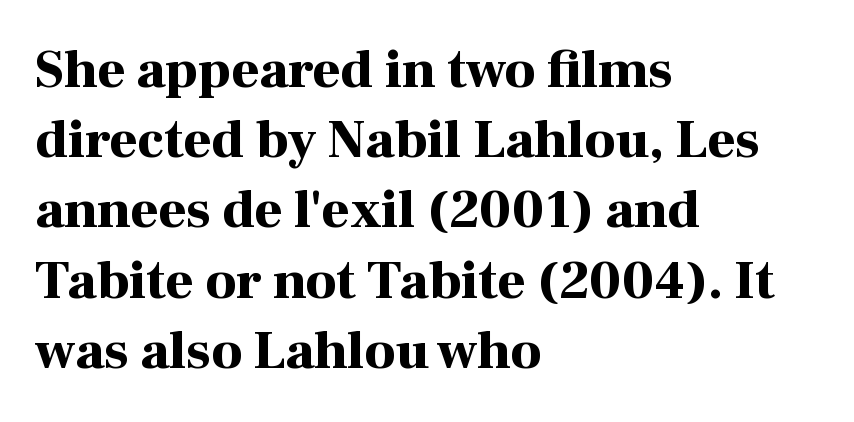
Q: Is the text bold? A: Yes.
Q: Is the text italic (slanted)? A: No, it is upright.
Q: Is the typeface a serif or a sans-serif typeface? A: Serif.
Q: Is the text underlined? A: No.
Q: How is the paragraph aligned? A: Left-aligned.
Q: Is the spacing between letters normal or unusually wide? A: Normal.
Q: Is the spacing between lines tight, normal or loose? A: Normal.
Q: Width (condensed, normal, or wide)? A: Normal.
Q: Stroke contrast? A: High.
Q: x-height? A: Medium.
Q: Monospaced? A: No.
